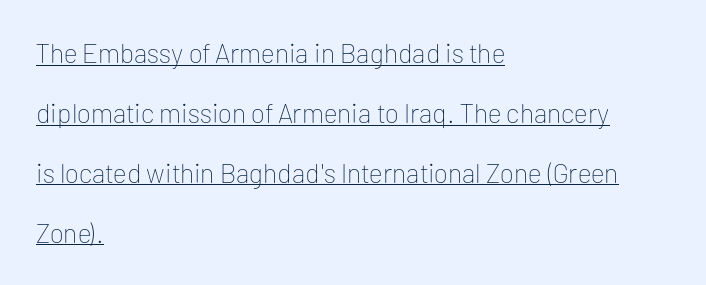
{"italic": "no", "bold": "no", "underline": "yes", "align": "left", "line_spacing": "loose", "line_spacing_ratio": 2.22, "letter_spacing": "normal", "letter_spacing_em": 0.0, "glyph_px": 27}
